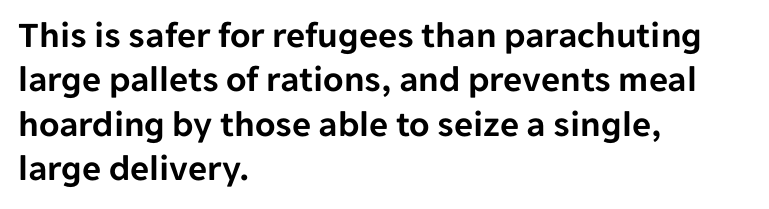
The image shows 37 px sans-serif type, upright; set left-aligned, line spacing 1.2x, normal letter spacing, not underlined; low stroke contrast and a medium x-height.
